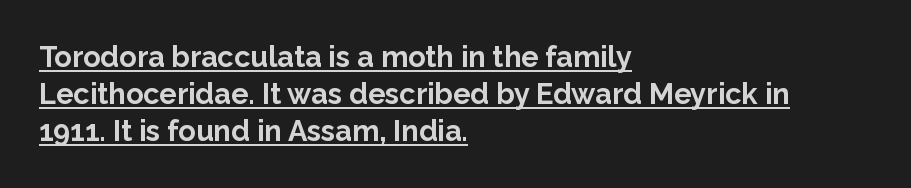
Q: Is the text bold? A: Yes.
Q: Is the text italic (slanted)? A: No, it is upright.
Q: Is the typeface a serif or a sans-serif typeface? A: Sans-serif.
Q: Is the text underlined? A: Yes.
Q: How is the paragraph aligned? A: Left-aligned.
Q: Is the spacing between letters normal or unusually wide? A: Normal.
Q: Is the spacing between lines tight, normal or loose? A: Normal.
Q: Width (condensed, normal, or wide)? A: Normal.
Q: Stroke contrast? A: Low.
Q: x-height? A: Medium.
Q: Monospaced? A: No.
